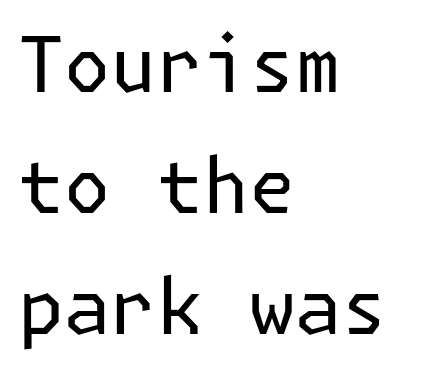
The image shows 77 px regular-weight sans-serif type, upright; set left-aligned, normal line spacing (1.57x), normal letter spacing, not underlined; low stroke contrast and a medium x-height.
